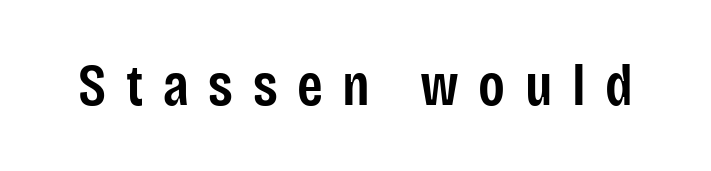
Q: Is the text bold? A: Semi-bold.
Q: Is the text italic (slanted)? A: No, it is upright.
Q: Is the typeface a serif or a sans-serif typeface? A: Sans-serif.
Q: Is the text underlined? A: No.
Q: Is the spacing between letters normal or unusually wide? A: Unusually wide.
Q: Width (condensed, normal, or wide)? A: Condensed.
Q: Stroke contrast? A: Low.
Q: x-height? A: Large.
Q: Monospaced? A: No.
